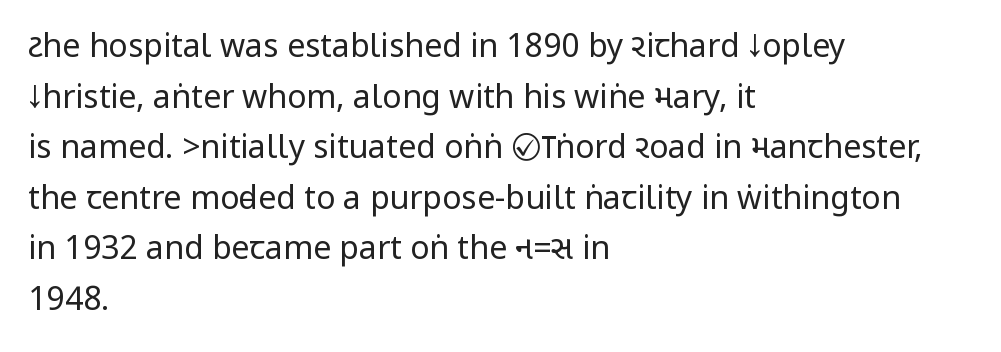
Q: Is the text bold? A: No.
Q: Is the text italic (slanted)? A: No, it is upright.
Q: Is the typeface a serif or a sans-serif typeface? A: Sans-serif.
Q: Is the text underlined? A: No.
Q: How is the paragraph aligned? A: Left-aligned.
Q: Is the spacing between letters normal or unusually wide? A: Normal.
Q: Is the spacing between lines tight, normal or loose? A: Normal.
Q: Width (condensed, normal, or wide)? A: Condensed.
Q: Stroke contrast? A: Low.
